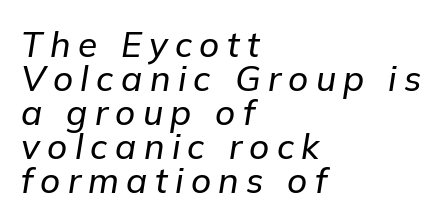
The image shows 35 px text type, italic (leaning right); set left-aligned, tight line spacing (0.97x), unusually wide letter spacing (+0.21 em), not underlined; low stroke contrast and a medium x-height.
